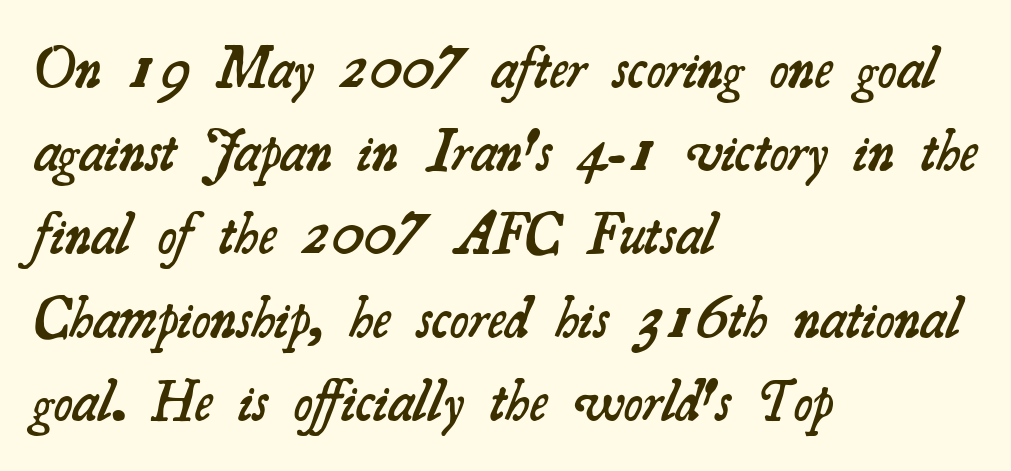
Q: Is the text bold? A: Semi-bold.
Q: Is the typeface a serif or a sans-serif typeface? A: Serif.
Q: Is the text underlined? A: No.
Q: How is the paragraph aligned? A: Left-aligned.
Q: Is the spacing between letters normal or unusually wide? A: Normal.
Q: Is the spacing between lines tight, normal or loose? A: Normal.
Q: Width (condensed, normal, or wide)? A: Normal.
Q: Stroke contrast? A: Medium.
Q: x-height? A: Small.
Q: Monospaced? A: No.
